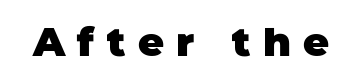
{"serif": "no", "bold": "yes", "weight": "heavy", "width": "normal", "stroke_contrast": "low", "x_height": "large", "monospaced": "no", "underline": "no", "letter_spacing": "wide", "letter_spacing_em": 0.31, "glyph_px": 40}
